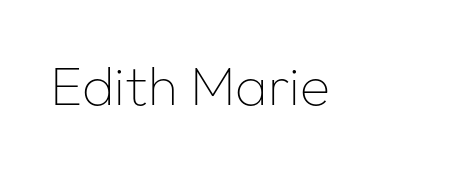
The strokes are not fattened; the text isn't bold. The letters sit at their default tracking, neither squeezed nor spread. Rule under the text: the space is simply empty. Spacing verdict: proportional, widths tailored to each character. You can tell from the bare stems that sans-serif type was used. The specimen reads as upright at a glance.
